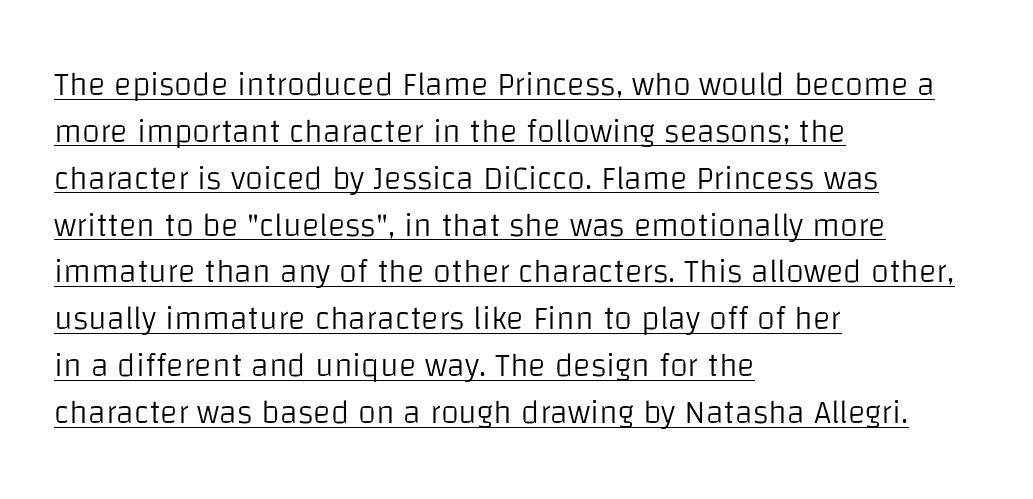
Q: Is the text bold? A: No.
Q: Is the text italic (slanted)? A: No, it is upright.
Q: Is the typeface a serif or a sans-serif typeface? A: Sans-serif.
Q: Is the text underlined? A: Yes.
Q: How is the paragraph aligned? A: Left-aligned.
Q: Is the spacing between letters normal or unusually wide? A: Normal.
Q: Is the spacing between lines tight, normal or loose? A: Normal.
Q: Width (condensed, normal, or wide)? A: Normal.
Q: Stroke contrast? A: Low.
Q: x-height? A: Large.
Q: Monospaced? A: No.
